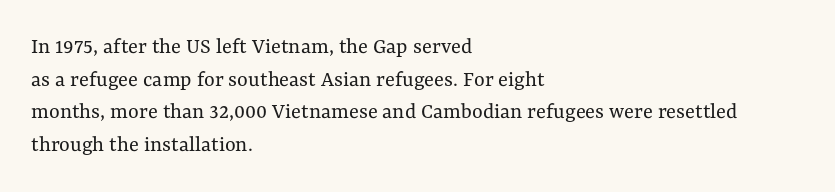
Q: Is the text bold? A: No.
Q: Is the text italic (slanted)? A: No, it is upright.
Q: Is the text underlined? A: No.
Q: How is the paragraph aligned? A: Left-aligned.
Q: Is the spacing between letters normal or unusually wide? A: Normal.
Q: Is the spacing between lines tight, normal or loose? A: Normal.
